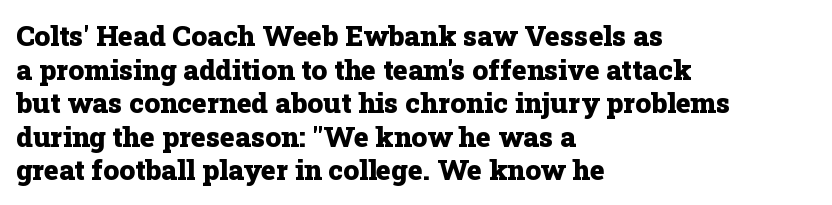
Small tapered or slab feet sit at the stroke ends, so this counts as serif. You can tell it's not italic because the verticals are truly vertical. The gaps between neighbouring characters are ordinary and unremarkable. Proportional: the letters do not fall into vertical columns. Strong, thick strokes mark this as bold type.
